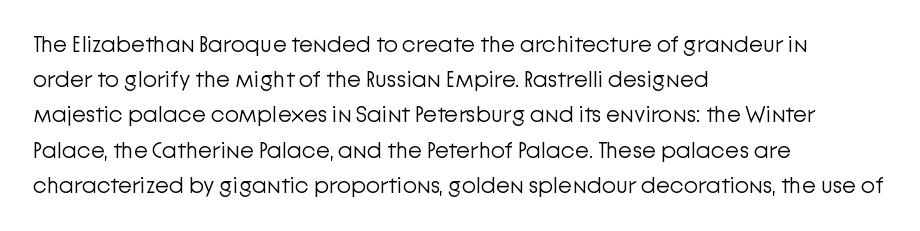
The image shows 23 px text type, upright; set left-aligned, normal line spacing (1.53x), normal letter spacing, not underlined.
